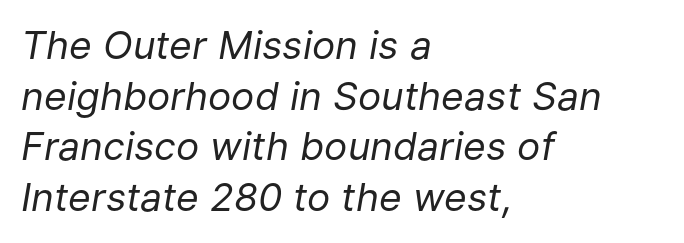
Q: Is the text bold? A: No.
Q: Is the text italic (slanted)? A: Yes, it leans right by about 9 degrees.
Q: Is the text underlined? A: No.
Q: How is the paragraph aligned? A: Left-aligned.
Q: Is the spacing between letters normal or unusually wide? A: Normal.
Q: Is the spacing between lines tight, normal or loose? A: Normal.
Q: Width (condensed, normal, or wide)? A: Normal.
Q: Stroke contrast? A: Low.
Q: x-height? A: Medium.
Q: Monospaced? A: No.
